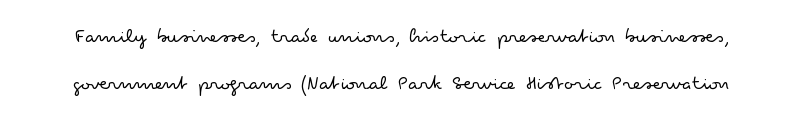
The letters sit at their default tracking, neither squeezed nor spread. Reading down the column, the eye jumps a long way to each next line. Quick note: underline off. The lettering stays uniformly vertical, giving the passage a roman look. Heft: none added — not bold.
